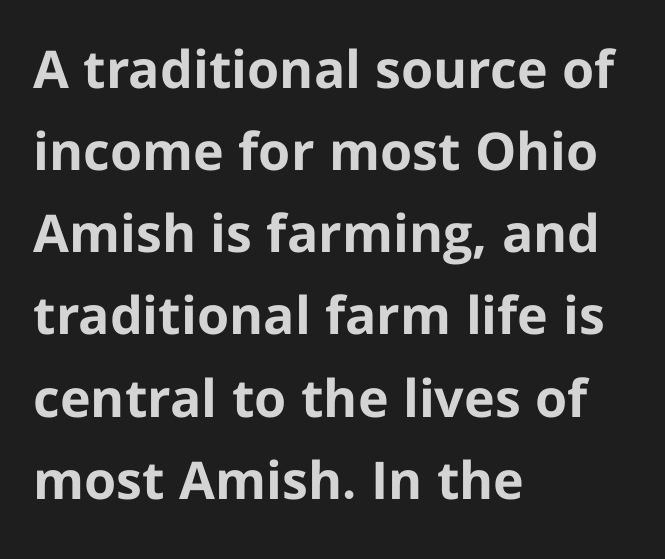
Q: Is the text bold? A: Yes.
Q: Is the text italic (slanted)? A: No, it is upright.
Q: Is the typeface a serif or a sans-serif typeface? A: Sans-serif.
Q: Is the text underlined? A: No.
Q: How is the paragraph aligned? A: Left-aligned.
Q: Is the spacing between letters normal or unusually wide? A: Normal.
Q: Is the spacing between lines tight, normal or loose? A: Normal.
Q: Width (condensed, normal, or wide)? A: Normal.
Q: Stroke contrast? A: Low.
Q: x-height? A: Medium.
Q: Monospaced? A: No.
